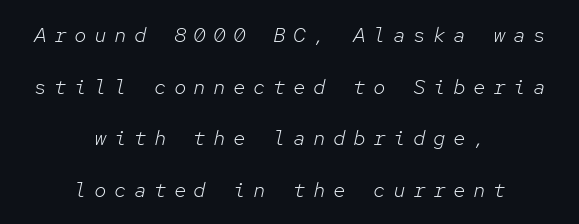
The image shows 21 px text type, italic (leaning right); set centered, loose line spacing (2.46x), unusually wide letter spacing (+0.35 em), not underlined.
